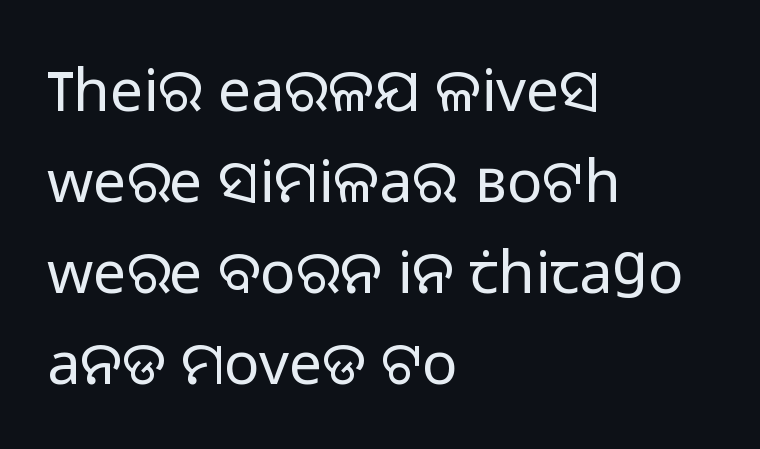
{"serif": "no", "italic": "no", "bold": "no", "weight": "regular", "width": "normal", "stroke_contrast": "low", "x_height": "medium", "monospaced": "no", "underline": "no", "align": "left", "line_spacing": "normal", "line_spacing_ratio": 1.54, "letter_spacing": "normal", "letter_spacing_em": 0.0, "glyph_px": 59}
